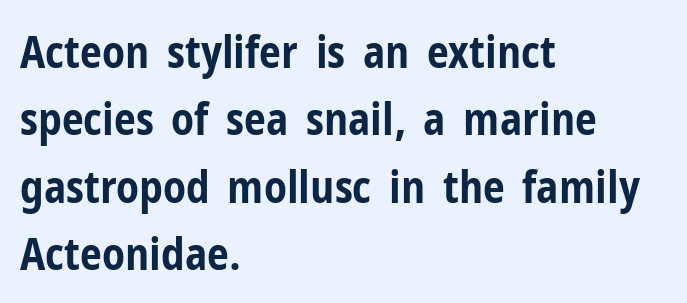
Q: Is the text bold? A: Yes.
Q: Is the text italic (slanted)? A: No, it is upright.
Q: Is the typeface a serif or a sans-serif typeface? A: Sans-serif.
Q: Is the text underlined? A: No.
Q: How is the paragraph aligned? A: Left-aligned.
Q: Is the spacing between letters normal or unusually wide? A: Normal.
Q: Is the spacing between lines tight, normal or loose? A: Normal.
Q: Width (condensed, normal, or wide)? A: Condensed.
Q: Stroke contrast? A: Low.
Q: x-height? A: Medium.
Q: Monospaced? A: No.
